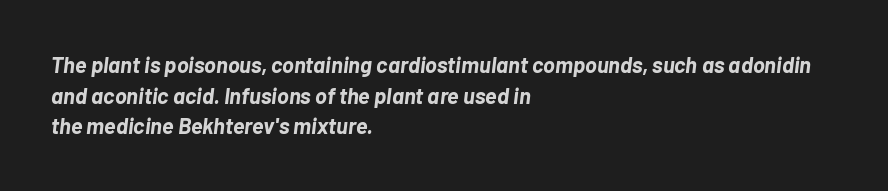
{"italic": "yes", "lean": "right", "slant_degrees": 7, "bold": "yes", "underline": "no", "align": "left", "line_spacing": "normal", "line_spacing_ratio": 1.39, "letter_spacing": "normal", "letter_spacing_em": 0.0, "glyph_px": 22}
